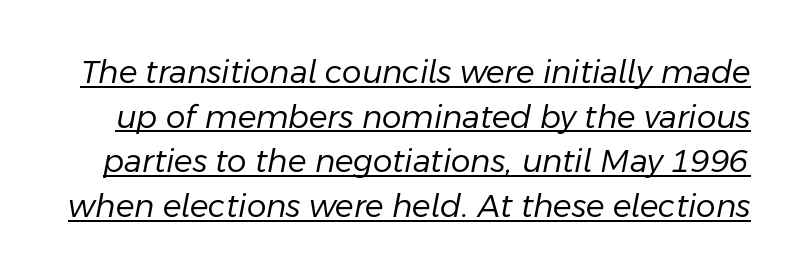
The image shows 31 px regular-weight type, italic (leaning right); set normal line spacing (1.44x), normal letter spacing, underlined; low stroke contrast and a medium x-height.
